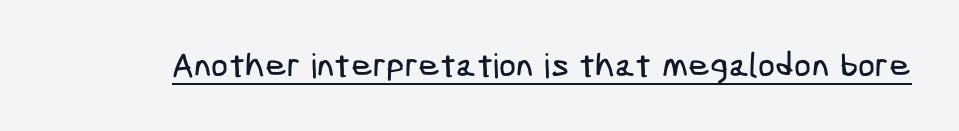
{"serif": "no", "width": "condensed", "stroke_contrast": "low", "x_height": "medium", "underline": "yes", "letter_spacing": "normal", "letter_spacing_em": 0.0, "glyph_px": 34}
